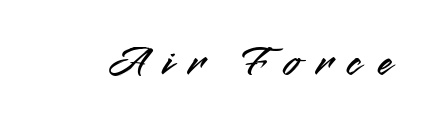
Spacing verdict: proportional, widths tailored to each character. Stroke terminals: plain, sans-serif. Clear beneath every line of the passage. Each word looks stretched out because of the extra space between its letters.
